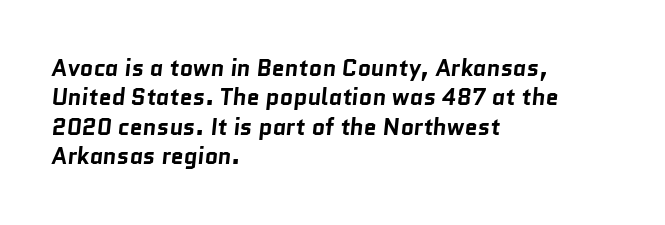
The image shows 23 px bold type; set left-aligned, normal line spacing (1.28x), normal letter spacing, not underlined.
